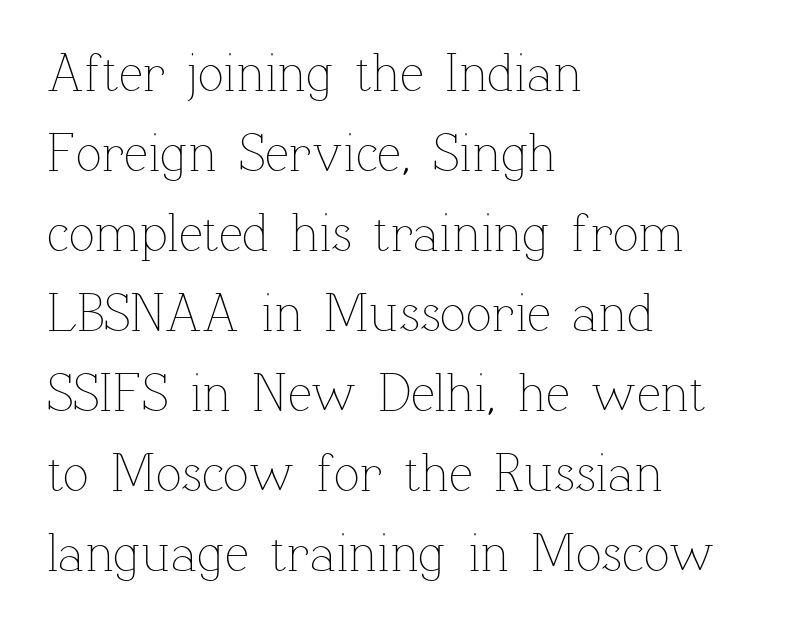
Every stem runs plumb, perpendicular to the baseline. Regular leading. Note the varied advance widths — an 'i' is clearly narrower than an 'm'. The strokes are not fattened; the text isn't bold. Is the block centered? No — it sits flush against the left margin. Just letters on the line, the space beneath them empty.
